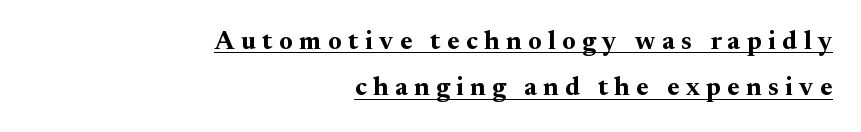
Q: Is the text bold? A: Yes.
Q: Is the text italic (slanted)? A: No, it is upright.
Q: Is the text underlined? A: Yes.
Q: How is the paragraph aligned? A: Right-aligned.
Q: Is the spacing between letters normal or unusually wide? A: Unusually wide.
